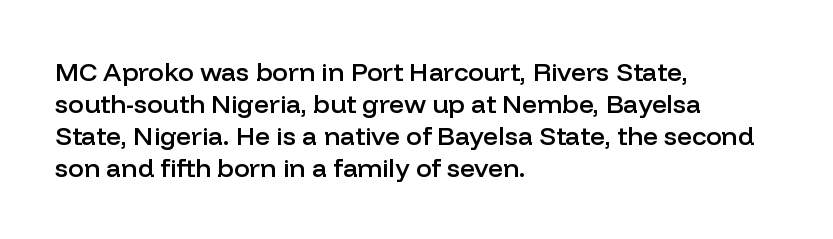
Each row of text sits above clean, open space. In CSS terms this would be text-align: left. Is the type bold? Partly — it's a semibold, heavier than regular but not fully bold. The font's upright variant was chosen for this text. Nothing unusual about the tracking: characters are spaced as the font intends.
